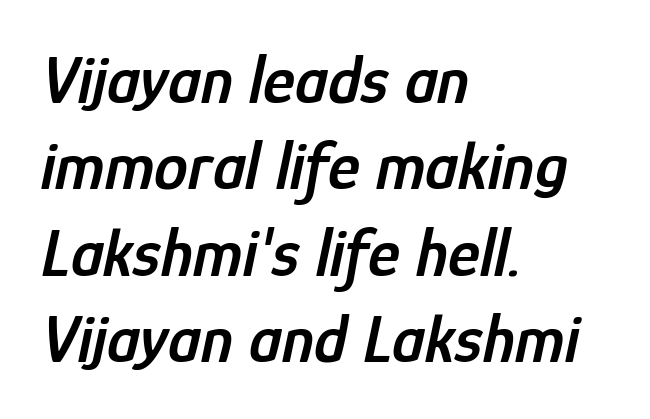
The letters sit at their default tracking, neither squeezed nor spread. The text carries the slant typical of an italic or oblique font. The passage shown is typed in a proportional face where columns would drift. The lines sit at an ordinary, default distance from one another. No word sits above an underline.
